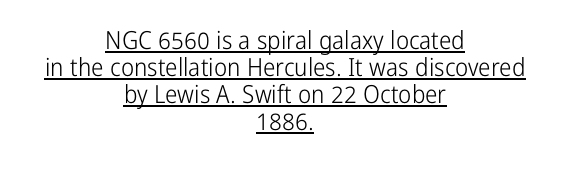
Standard letterfit; no display-style spreading of the glyphs. Notice how descenders almost collide with the ascenders below — that's tight leading. The type sits square on the baseline with zero lean. A typographer would call this underscored text. Teacher's note: observe the equal gaps on both sides — that is centered alignment. The weight would be labelled regular, book, light, or lighter still.
